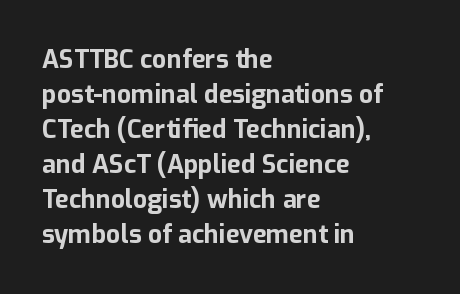
The image shows 25 px bold type, upright; set left-aligned, normal line spacing (1.4x), normal letter spacing, not underlined.
